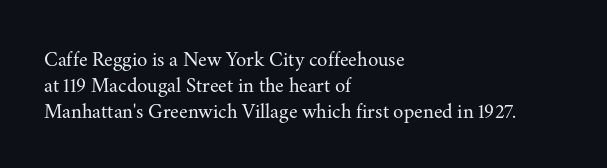
The image shows 21 px text type, upright; set left-aligned, line spacing 1.23x, normal letter spacing, not underlined.
